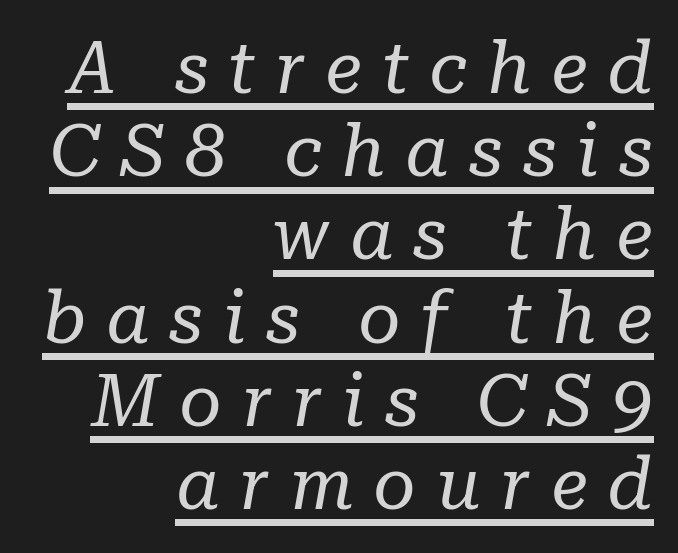
{"serif": "yes", "italic": "yes", "lean": "right", "slant_degrees": 10, "bold": "no", "weight": "regular", "width": "normal", "stroke_contrast": "low", "x_height": "medium", "monospaced": "no", "underline": "yes", "align": "right", "line_spacing": "tight", "line_spacing_ratio": 1.14, "letter_spacing": "wide", "letter_spacing_em": 0.27, "glyph_px": 73}
